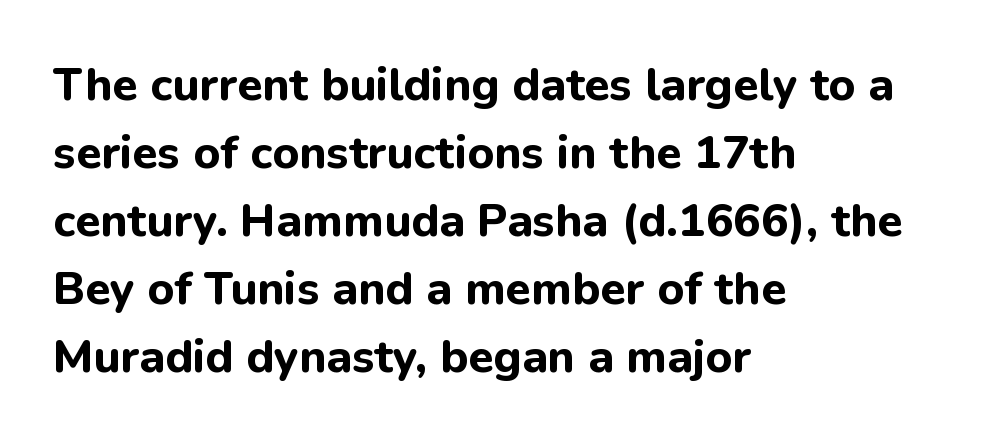
Q: Is the text bold? A: Yes.
Q: Is the text italic (slanted)? A: No, it is upright.
Q: Is the typeface a serif or a sans-serif typeface? A: Sans-serif.
Q: Is the text underlined? A: No.
Q: How is the paragraph aligned? A: Left-aligned.
Q: Is the spacing between letters normal or unusually wide? A: Normal.
Q: Is the spacing between lines tight, normal or loose? A: Normal.
Q: Width (condensed, normal, or wide)? A: Normal.
Q: Stroke contrast? A: Low.
Q: x-height? A: Medium.
Q: Monospaced? A: No.
